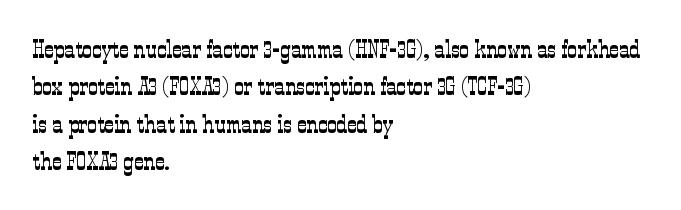
The image shows 26 px text type, upright; set left-aligned, normal line spacing (1.44x), normal letter spacing, not underlined.
